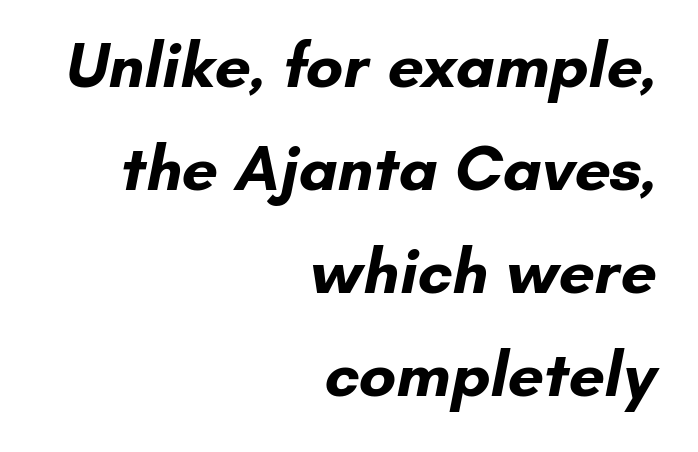
The specimen omits any rule beneath the text block's lines. The lines are quadded right. Character widths vary here, with narrow letters taking less room than wide ones. Standard letterfit; no display-style spreading of the glyphs. Heavy, bold letterforms.
